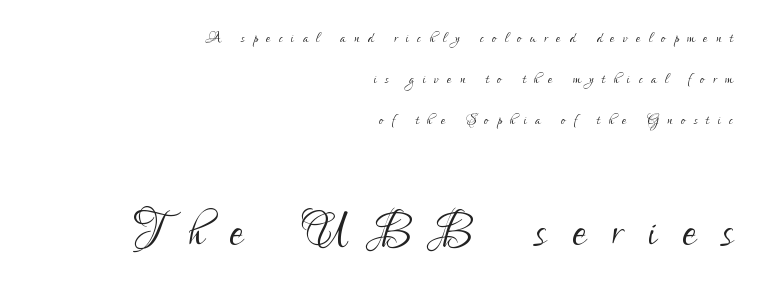
Q: Is the text bold? A: No.
Q: Is the text italic (slanted)? A: Yes.
Q: Is the typeface a serif or a sans-serif typeface? A: Sans-serif.
Q: Is the text underlined? A: No.
Q: How is the paragraph aligned? A: Right-aligned.
Q: Is the spacing between letters normal or unusually wide? A: Unusually wide.
Q: Is the spacing between lines tight, normal or loose? A: Loose.
Q: Which block of text is set in a larger size, the first (top) or the second (bottom)? A: The second (bottom) one.
Q: Width (condensed, normal, or wide)? A: Condensed.
Q: Stroke contrast? A: Low.
Q: x-height? A: Small.
Q: Monospaced? A: No.
